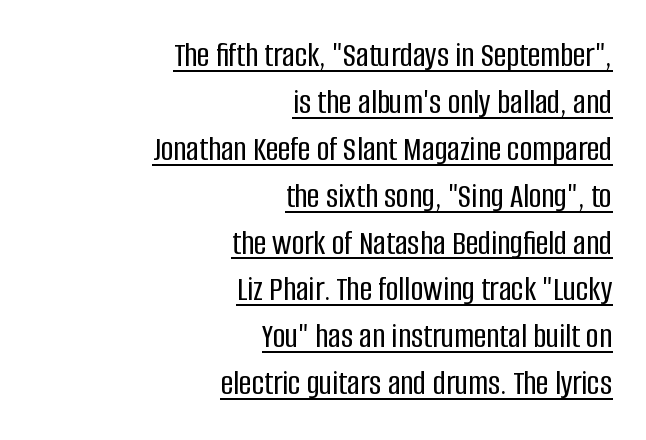
Q: Is the text italic (slanted)? A: No, it is upright.
Q: Is the typeface a serif or a sans-serif typeface? A: Sans-serif.
Q: Is the text underlined? A: Yes.
Q: How is the paragraph aligned? A: Right-aligned.
Q: Is the spacing between letters normal or unusually wide? A: Normal.
Q: Is the spacing between lines tight, normal or loose? A: Normal.
Q: Width (condensed, normal, or wide)? A: Condensed.
Q: Stroke contrast? A: Low.
Q: x-height? A: Large.
Q: Monospaced? A: No.
